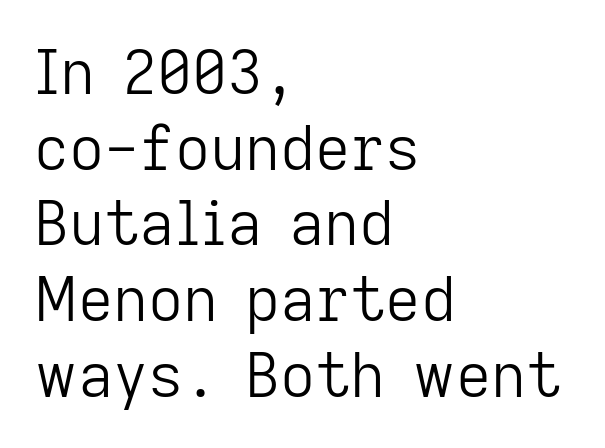
Q: Is the text bold? A: No.
Q: Is the text italic (slanted)? A: No, it is upright.
Q: Is the typeface a serif or a sans-serif typeface? A: Sans-serif.
Q: Is the text underlined? A: No.
Q: How is the paragraph aligned? A: Left-aligned.
Q: Is the spacing between letters normal or unusually wide? A: Normal.
Q: Width (condensed, normal, or wide)? A: Normal.
Q: Stroke contrast? A: Low.
Q: x-height? A: Medium.
Q: Monospaced? A: No.
